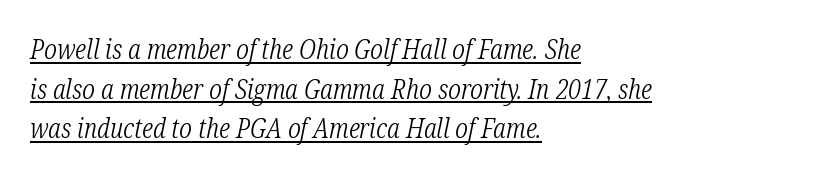
Inter-character spacing is left at the font's built-in metrics. Evenly set lines give the paragraph a standard silhouette. Does the copy run flush right? No — it runs flush left. Honestly, the underline is the first thing you notice here. Every character sits at an angle, as italics do. The font sits on the lighter half of the weight spectrum, regular included.
